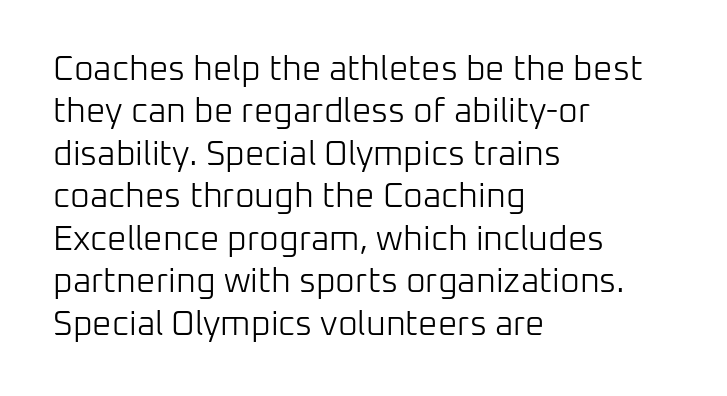
The image shows 34 px light sans-serif type, upright; set left-aligned, normal line spacing (1.25x), normal letter spacing, not underlined; low stroke contrast and a medium x-height.
